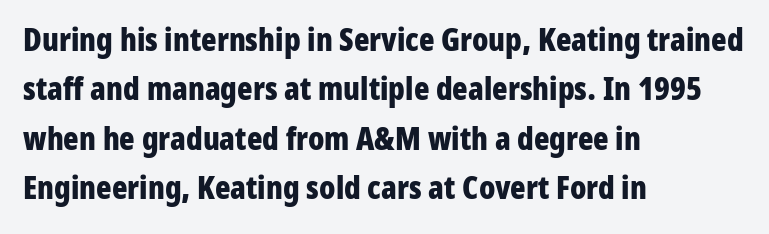
{"serif": "no", "italic": "no", "bold": "yes", "weight": "bold", "width": "condensed", "stroke_contrast": "low", "x_height": "medium", "monospaced": "no", "underline": "no", "align": "left", "line_spacing": "normal", "line_spacing_ratio": 1.54, "letter_spacing": "normal", "letter_spacing_em": 0.0, "glyph_px": 32}
